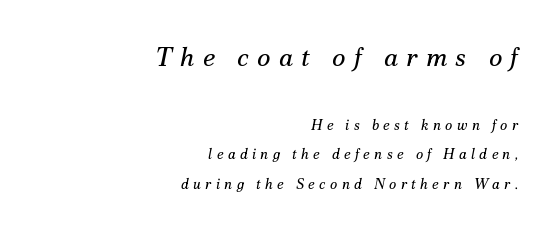
Whoever set this chose breathing room over compactness in the vertical rhythm. Plain, unruled lines of type. Larger block? The one above; the one below is distinctly smaller. Stem width sits at or under what a default text font uses.
